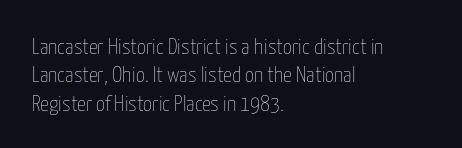
Rule under the text: the space is simply empty. Honestly, the letter spacing is just normal — you wouldn't notice it. The font's upright variant was chosen for this text. The strokes are not fattened; the text isn't bold. Layout note: lines flush left. The designer left line spacing at the default.
